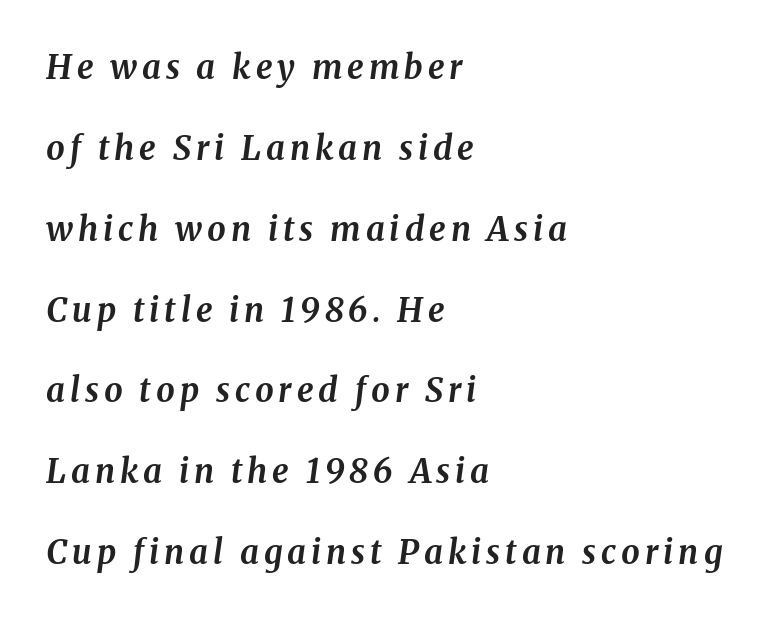
{"italic": "yes", "lean": "right", "slant_degrees": 8, "bold": "yes", "weight": "bold", "width": "normal", "stroke_contrast": "medium", "x_height": "medium", "monospaced": "no", "underline": "no", "align": "left", "line_spacing": "loose", "line_spacing_ratio": 2.45, "glyph_px": 33}
